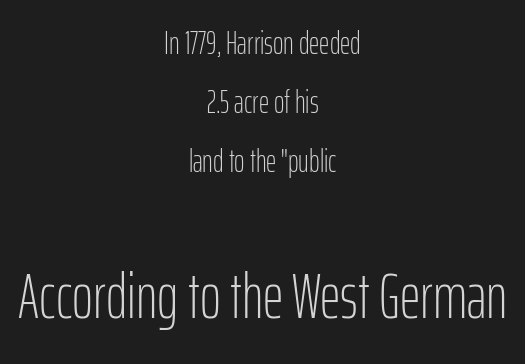
The passage shown is typed in a proportional face where columns would drift. Look at the glyph heights: the lower group is clearly the bigger setting. Think standard paragraph weight, or any step lighter than that. What kind of face is this? One without serifs — a sans. The paragraph has two soft edges and a firm central axis. The lettering holds an erect, upright posture throughout.
